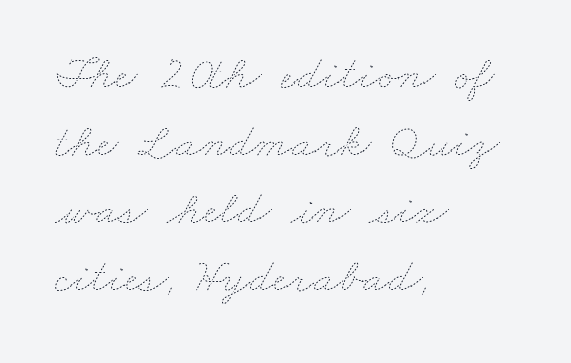
{"bold": "no", "weight": "thin", "width": "wide", "stroke_contrast": "low", "x_height": "small", "monospaced": "no", "underline": "no", "align": "left", "line_spacing": "normal", "line_spacing_ratio": 1.41, "letter_spacing": "normal", "letter_spacing_em": 0.0, "glyph_px": 48}
